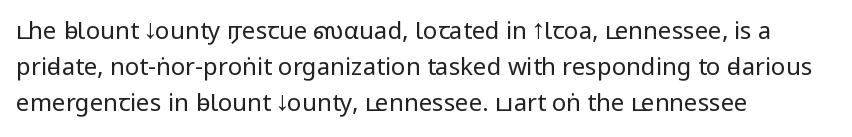
Q: Is the text bold? A: No.
Q: Is the text italic (slanted)? A: No, it is upright.
Q: Is the text underlined? A: No.
Q: How is the paragraph aligned? A: Left-aligned.
Q: Is the spacing between letters normal or unusually wide? A: Normal.
Q: Is the spacing between lines tight, normal or loose? A: Normal.
